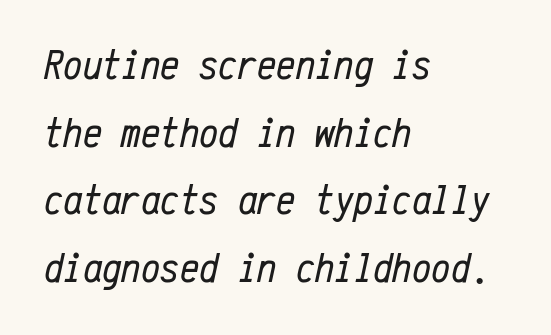
Q: Is the text bold? A: No.
Q: Is the text italic (slanted)? A: Yes, it leans right by about 12 degrees.
Q: Is the text underlined? A: No.
Q: How is the paragraph aligned? A: Left-aligned.
Q: Is the spacing between letters normal or unusually wide? A: Normal.
Q: Is the spacing between lines tight, normal or loose? A: Normal.
Q: Width (condensed, normal, or wide)? A: Condensed.
Q: Stroke contrast? A: Low.
Q: x-height? A: Medium.
Q: Monospaced? A: Yes.
